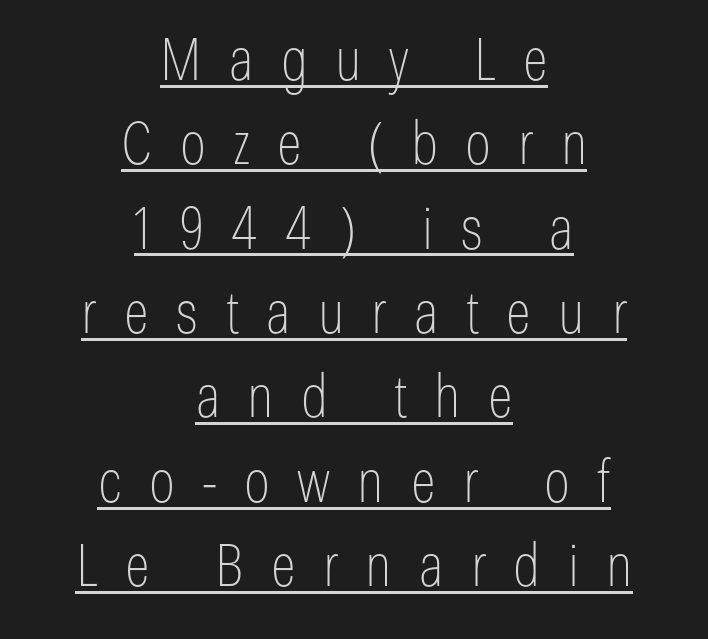
{"serif": "no", "italic": "no", "bold": "no", "weight": "thin", "width": "condensed", "stroke_contrast": "low", "x_height": "medium", "monospaced": "no", "underline": "yes", "align": "center", "line_spacing": "normal", "line_spacing_ratio": 1.43, "letter_spacing": "wide", "letter_spacing_em": 0.46, "glyph_px": 59}
